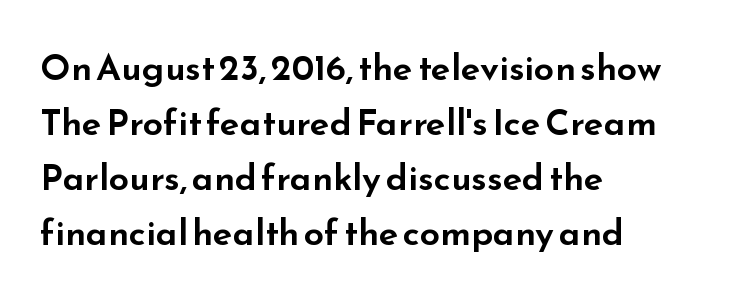
This sample uses an upright cut, with every glyph sitting square on the baseline. The paragraph shown leans on its left margin. Character widths vary here, with narrow letters taking less room than wide ones. A clean baseline with only descenders dipping below it.
